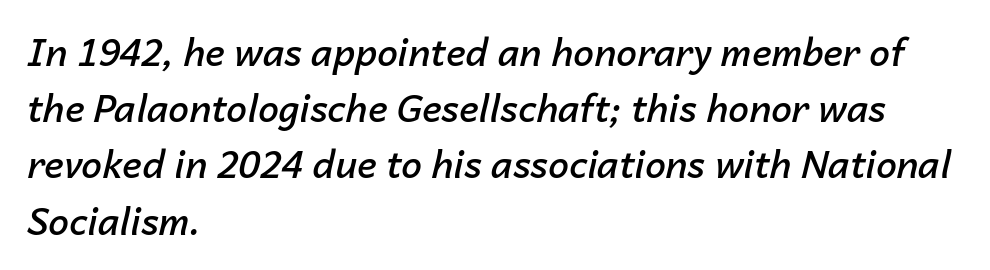
{"italic": "yes", "lean": "right", "slant_degrees": 14, "bold": "semi", "weight": "semibold", "width": "normal", "stroke_contrast": "low", "x_height": "medium", "monospaced": "no", "underline": "no", "align": "left", "line_spacing": "normal", "line_spacing_ratio": 1.52, "letter_spacing": "normal", "letter_spacing_em": 0.0, "glyph_px": 37}
